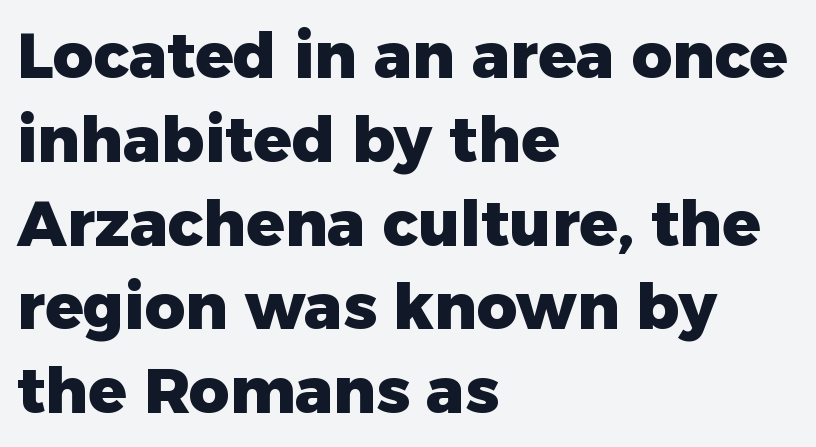
Q: Is the text bold? A: Yes.
Q: Is the text italic (slanted)? A: No, it is upright.
Q: Is the typeface a serif or a sans-serif typeface? A: Sans-serif.
Q: Is the text underlined? A: No.
Q: How is the paragraph aligned? A: Left-aligned.
Q: Is the spacing between letters normal or unusually wide? A: Normal.
Q: Is the spacing between lines tight, normal or loose? A: Normal.
Q: Width (condensed, normal, or wide)? A: Normal.
Q: Stroke contrast? A: Low.
Q: x-height? A: Medium.
Q: Monospaced? A: No.
